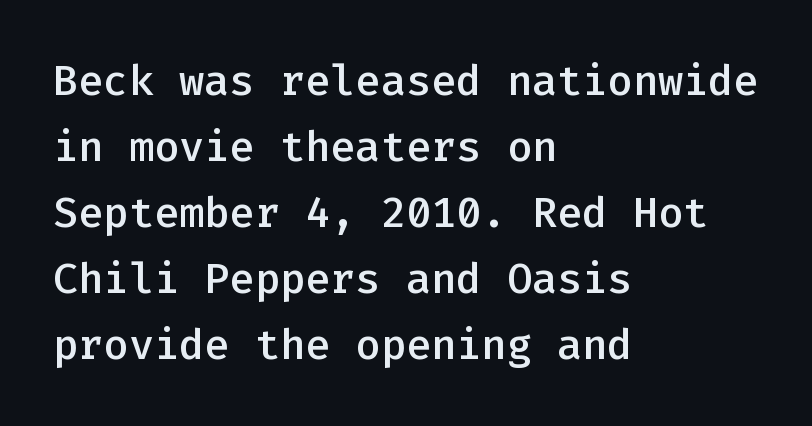
Stems and bowls a touch heavier than normal — semibold. These lines are set flush left with a ragged right edge. This rendering employs a face without finishing strokes, i.e., a sans-serif. A roman cut, with each character standing at attention. The rendering uses typewriter-style spacing with identical character cells.
